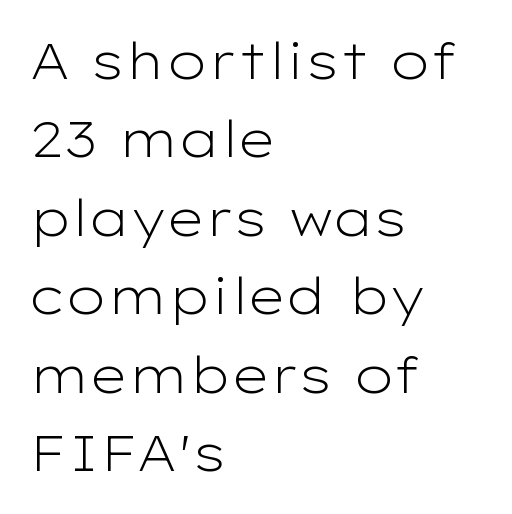
Q: Is the text bold? A: No.
Q: Is the text italic (slanted)? A: No, it is upright.
Q: Is the typeface a serif or a sans-serif typeface? A: Sans-serif.
Q: Is the text underlined? A: No.
Q: How is the paragraph aligned? A: Left-aligned.
Q: Is the spacing between letters normal or unusually wide? A: Normal.
Q: Is the spacing between lines tight, normal or loose? A: Normal.
Q: Width (condensed, normal, or wide)? A: Wide.
Q: Stroke contrast? A: Low.
Q: x-height? A: Medium.
Q: Monospaced? A: No.
